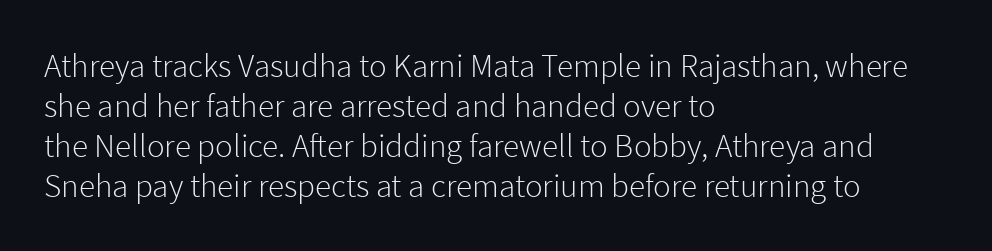
Stroke thickness stays within the range of a standard reading face or lighter. Lines of text with bare space underneath. The setting favours the left margin, as ordinary paragraphs usually do. Notice how the stems are strictly vertical — no italics here.
